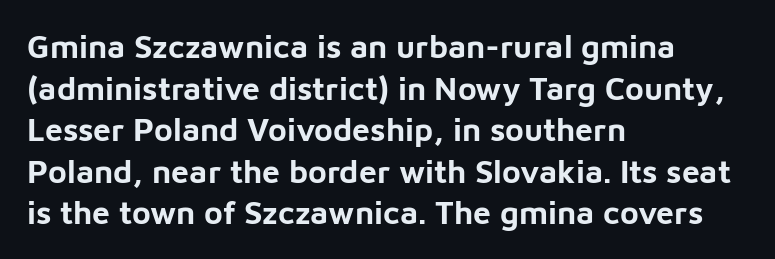
Vertically, the passage feels balanced, rows spaced as you'd expect. Layout note: lines flush left. The face used here is a sans, in the tradition of grotesques and geometrics. What stands out about the letter spacing? Nothing — it is the standard amount.
